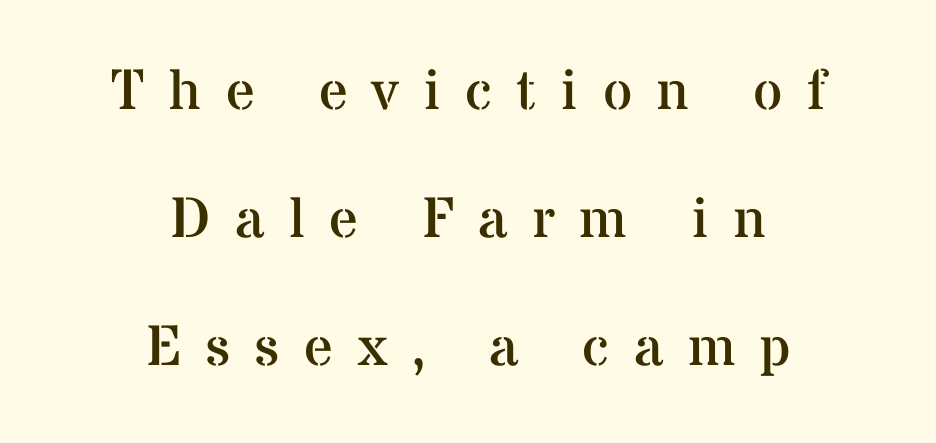
The image shows 57 px regular-weight serif type, upright; set centered, loose line spacing (2.25x), unusually wide letter spacing (+0.43 em), not underlined; medium stroke contrast and a medium x-height.
